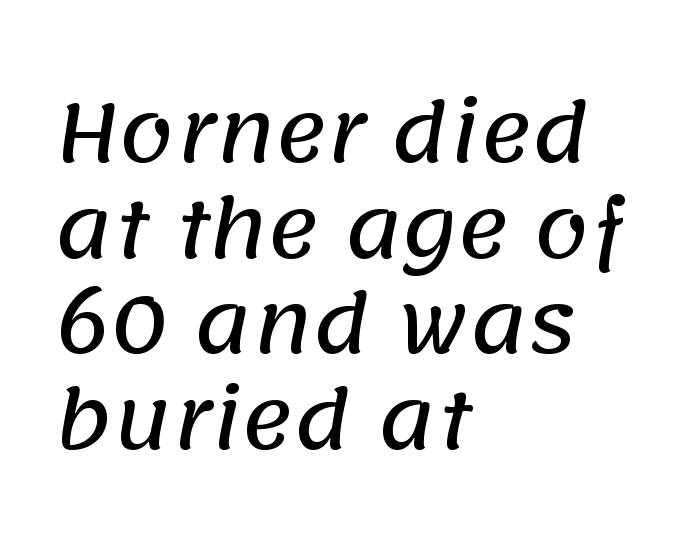
Descenders are the only things crossing below the line. Nothing unusual about the tracking: characters are spaced as the font intends. Check where the strokes stop: nothing finishes them off — pure sans. Character widths vary here, with narrow letters taking less room than wide ones. The text block is weighted toward the left margin, trailing off unevenly rightward.
